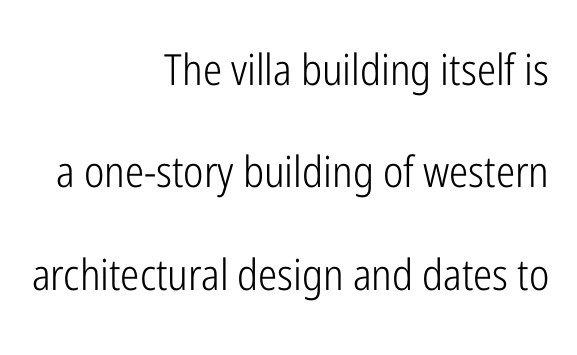
Q: Is the text bold? A: No.
Q: Is the text italic (slanted)? A: No, it is upright.
Q: Is the typeface a serif or a sans-serif typeface? A: Sans-serif.
Q: Is the text underlined? A: No.
Q: How is the paragraph aligned? A: Right-aligned.
Q: Is the spacing between letters normal or unusually wide? A: Normal.
Q: Is the spacing between lines tight, normal or loose? A: Loose.
Q: Width (condensed, normal, or wide)? A: Condensed.
Q: Stroke contrast? A: Low.
Q: x-height? A: Medium.
Q: Monospaced? A: No.
